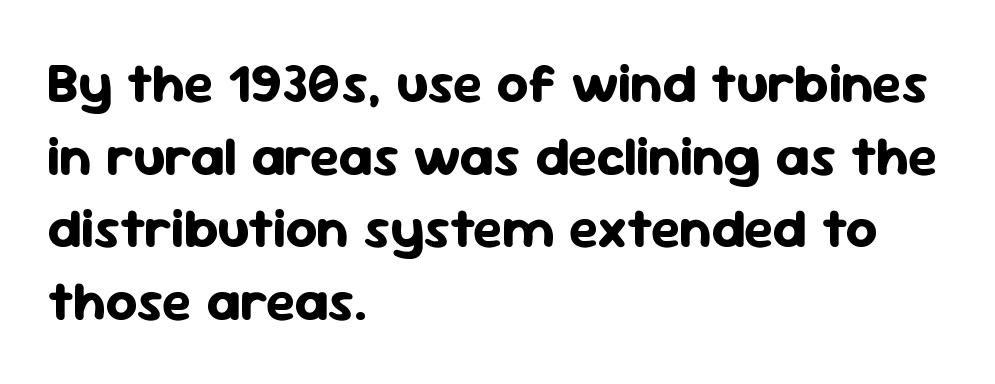
Q: Is the text bold? A: Yes.
Q: Is the text italic (slanted)? A: No, it is upright.
Q: Is the typeface a serif or a sans-serif typeface? A: Sans-serif.
Q: Is the text underlined? A: No.
Q: How is the paragraph aligned? A: Left-aligned.
Q: Is the spacing between letters normal or unusually wide? A: Normal.
Q: Is the spacing between lines tight, normal or loose? A: Normal.
Q: Width (condensed, normal, or wide)? A: Normal.
Q: Stroke contrast? A: Low.
Q: x-height? A: Medium.
Q: Monospaced? A: No.
